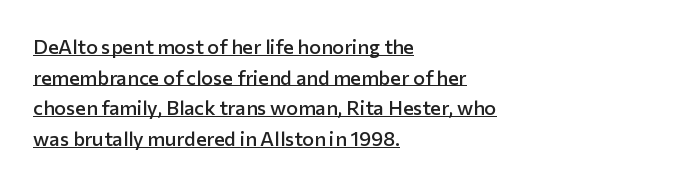
Q: Is the text bold? A: Semi-bold.
Q: Is the text italic (slanted)? A: No, it is upright.
Q: Is the text underlined? A: Yes.
Q: How is the paragraph aligned? A: Left-aligned.
Q: Is the spacing between letters normal or unusually wide? A: Normal.
Q: Is the spacing between lines tight, normal or loose? A: Normal.
